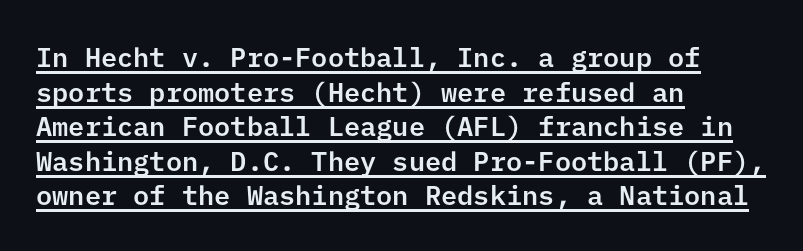
{"italic": "no", "underline": "yes", "align": "left", "line_spacing": "normal", "line_spacing_ratio": 1.28, "letter_spacing": "normal", "letter_spacing_em": 0.0, "glyph_px": 27}
